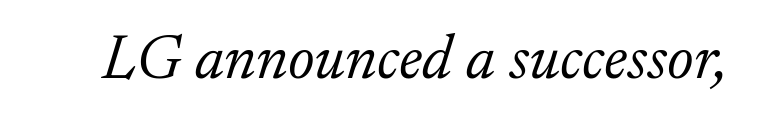
Q: Is the text bold? A: No.
Q: Is the text italic (slanted)? A: Yes, it leans right by about 17 degrees.
Q: Is the typeface a serif or a sans-serif typeface? A: Serif.
Q: Is the text underlined? A: No.
Q: Is the spacing between letters normal or unusually wide? A: Normal.
Q: Width (condensed, normal, or wide)? A: Normal.
Q: Stroke contrast? A: Low.
Q: x-height? A: Small.
Q: Monospaced? A: No.
